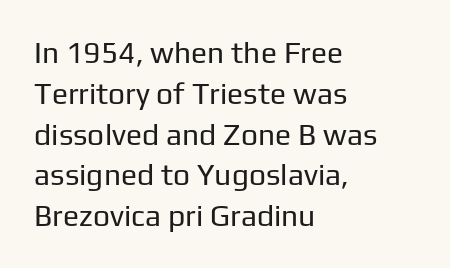
Q: Is the text bold? A: No.
Q: Is the text italic (slanted)? A: No, it is upright.
Q: Is the typeface a serif or a sans-serif typeface? A: Sans-serif.
Q: Is the text underlined? A: No.
Q: How is the paragraph aligned? A: Left-aligned.
Q: Is the spacing between letters normal or unusually wide? A: Normal.
Q: Is the spacing between lines tight, normal or loose? A: Normal.
Q: Width (condensed, normal, or wide)? A: Normal.
Q: Stroke contrast? A: Low.
Q: x-height? A: Medium.
Q: Monospaced? A: No.
